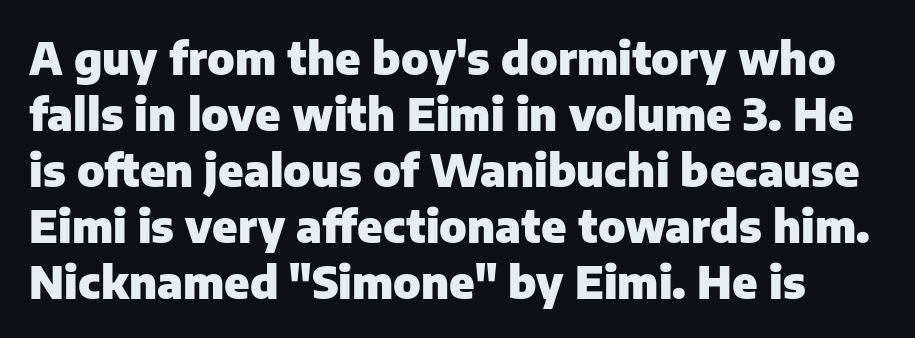
Q: Is the text bold? A: Yes.
Q: Is the text italic (slanted)? A: No, it is upright.
Q: Is the typeface a serif or a sans-serif typeface? A: Sans-serif.
Q: Is the text underlined? A: No.
Q: Is the spacing between letters normal or unusually wide? A: Normal.
Q: Is the spacing between lines tight, normal or loose? A: Normal.
Q: Width (condensed, normal, or wide)? A: Normal.
Q: Stroke contrast? A: Low.
Q: x-height? A: Medium.
Q: Monospaced? A: No.
